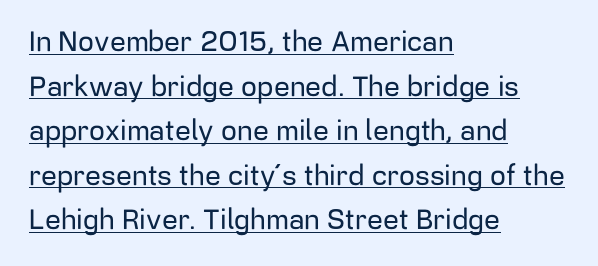
Q: Is the text italic (slanted)? A: No, it is upright.
Q: Is the typeface a serif or a sans-serif typeface? A: Sans-serif.
Q: Is the text underlined? A: Yes.
Q: How is the paragraph aligned? A: Left-aligned.
Q: Is the spacing between letters normal or unusually wide? A: Normal.
Q: Is the spacing between lines tight, normal or loose? A: Normal.
Q: Width (condensed, normal, or wide)? A: Normal.
Q: Stroke contrast? A: Low.
Q: x-height? A: Medium.
Q: Monospaced? A: No.
